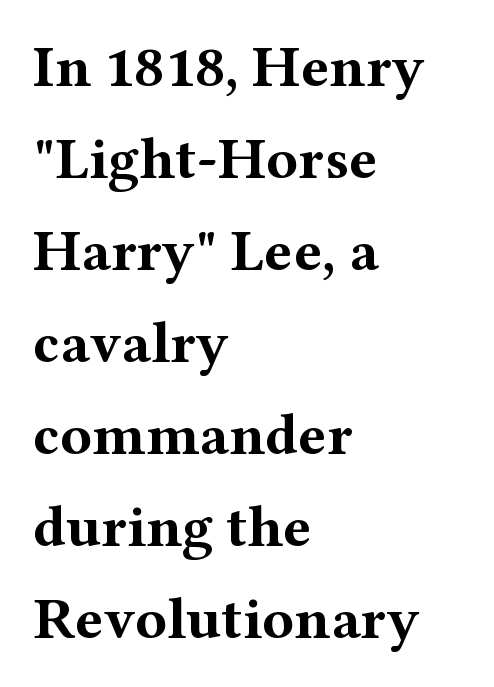
Nobody touched the tracking dial on this one. Descender tails drop into unmarked territory. The type sits square on the baseline with zero lean. The block of text has a typical density, with ordinary space between rows.
